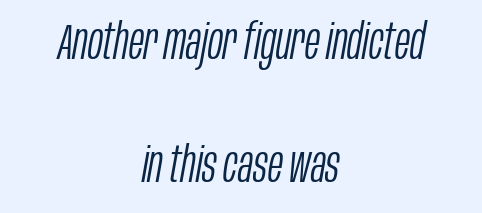
{"italic": "yes", "lean": "right", "slant_degrees": 10, "bold": "no", "weight": "light", "width": "condensed", "stroke_contrast": "low", "x_height": "large", "monospaced": "no", "underline": "no", "align": "center", "line_spacing": "loose", "line_spacing_ratio": 2.46, "letter_spacing": "normal", "letter_spacing_em": 0.0, "glyph_px": 50}
